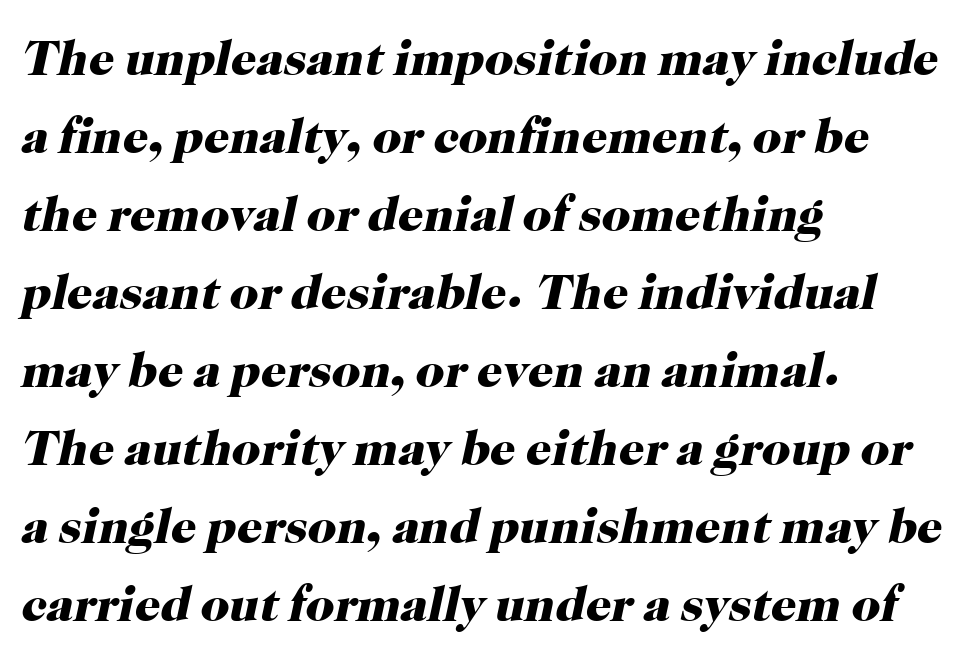
{"serif": "yes", "italic": "yes", "lean": "right", "slant_degrees": 12, "bold": "yes", "weight": "heavy", "width": "normal", "stroke_contrast": "high", "x_height": "medium", "monospaced": "no", "underline": "no", "align": "left", "line_spacing": "normal", "line_spacing_ratio": 1.56, "letter_spacing": "normal", "letter_spacing_em": 0.0, "glyph_px": 50}
